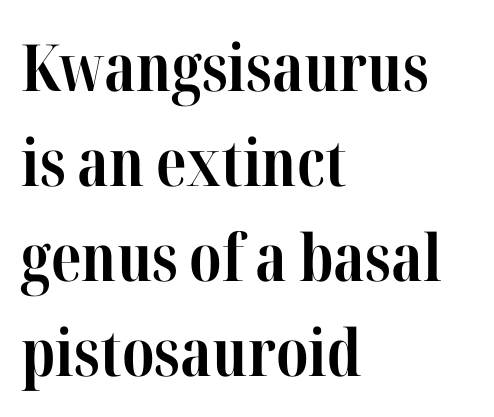
Q: Is the text bold? A: Yes.
Q: Is the text italic (slanted)? A: No, it is upright.
Q: Is the typeface a serif or a sans-serif typeface? A: Serif.
Q: Is the text underlined? A: No.
Q: How is the paragraph aligned? A: Left-aligned.
Q: Is the spacing between letters normal or unusually wide? A: Normal.
Q: Is the spacing between lines tight, normal or loose? A: Normal.
Q: Width (condensed, normal, or wide)? A: Condensed.
Q: Stroke contrast? A: High.
Q: x-height? A: Medium.
Q: Monospaced? A: No.
